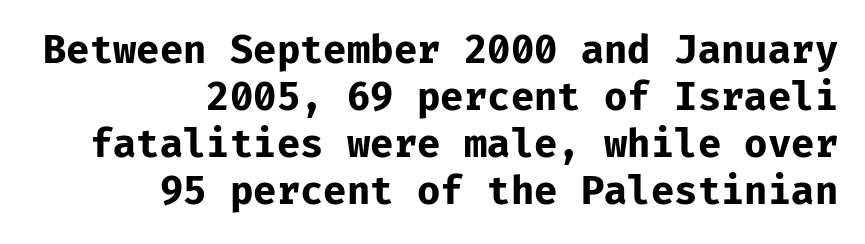
The image shows 38 px bold sans-serif type, upright; set right-aligned, line spacing 1.24x, normal letter spacing, not underlined; low stroke contrast and a medium x-height.
